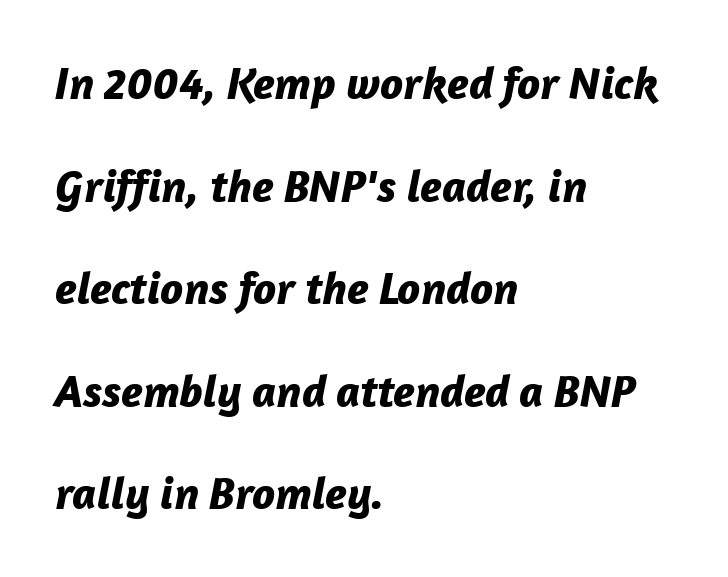
{"italic": "yes", "lean": "right", "slant_degrees": 12, "bold": "yes", "weight": "bold", "width": "normal", "stroke_contrast": "low", "x_height": "medium", "monospaced": "no", "underline": "no", "align": "left", "line_spacing": "loose", "line_spacing_ratio": 2.23, "letter_spacing": "normal", "letter_spacing_em": 0.0, "glyph_px": 46}
